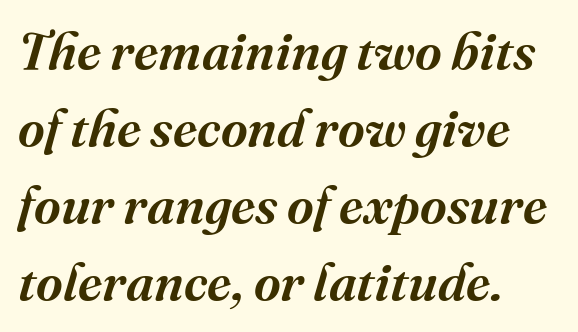
Q: Is the text bold? A: Semi-bold.
Q: Is the text italic (slanted)? A: Yes, it leans right by about 16 degrees.
Q: Is the typeface a serif or a sans-serif typeface? A: Serif.
Q: Is the text underlined? A: No.
Q: How is the paragraph aligned? A: Left-aligned.
Q: Is the spacing between letters normal or unusually wide? A: Normal.
Q: Is the spacing between lines tight, normal or loose? A: Normal.
Q: Width (condensed, normal, or wide)? A: Normal.
Q: Stroke contrast? A: Medium.
Q: x-height? A: Medium.
Q: Monospaced? A: No.
